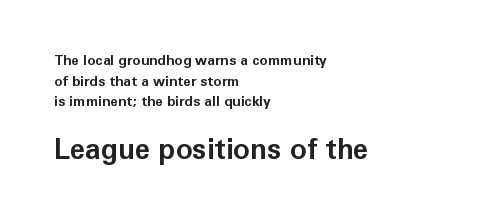
No extra tracking has been applied to these lines. Beneath every word, the page is bare. Top chunk: small. Bottom chunk: large. Regular leading. A typesetter would mark this as roman, not italic.
